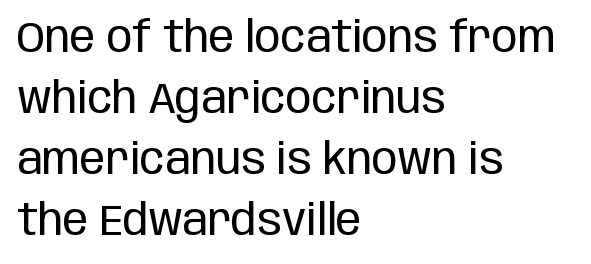
{"serif": "no", "italic": "no", "bold": "no", "weight": "regular", "width": "condensed", "stroke_contrast": "low", "x_height": "large", "monospaced": "no", "underline": "no", "align": "left", "line_spacing": "normal", "line_spacing_ratio": 1.42, "letter_spacing": "normal", "letter_spacing_em": 0.0, "glyph_px": 43}
